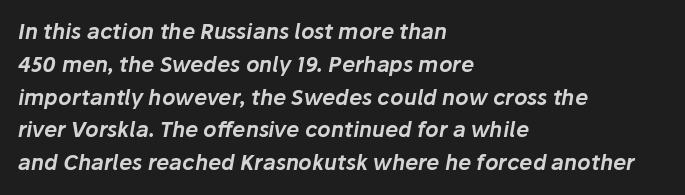
Q: Is the text italic (slanted)? A: Yes, it leans right by about 10 degrees.
Q: Is the text underlined? A: No.
Q: How is the paragraph aligned? A: Left-aligned.
Q: Is the spacing between letters normal or unusually wide? A: Normal.
Q: Is the spacing between lines tight, normal or loose? A: Normal.
